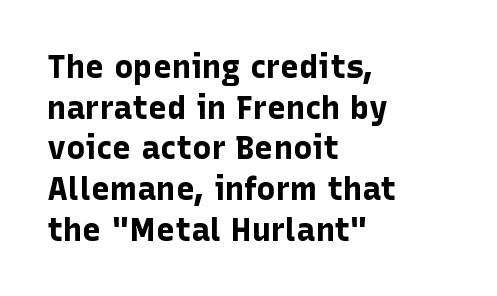
Q: Is the text bold? A: Yes.
Q: Is the text italic (slanted)? A: No, it is upright.
Q: Is the typeface a serif or a sans-serif typeface? A: Sans-serif.
Q: Is the text underlined? A: No.
Q: How is the paragraph aligned? A: Left-aligned.
Q: Is the spacing between letters normal or unusually wide? A: Normal.
Q: Is the spacing between lines tight, normal or loose? A: Normal.
Q: Width (condensed, normal, or wide)? A: Normal.
Q: Stroke contrast? A: Low.
Q: x-height? A: Medium.
Q: Monospaced? A: No.
